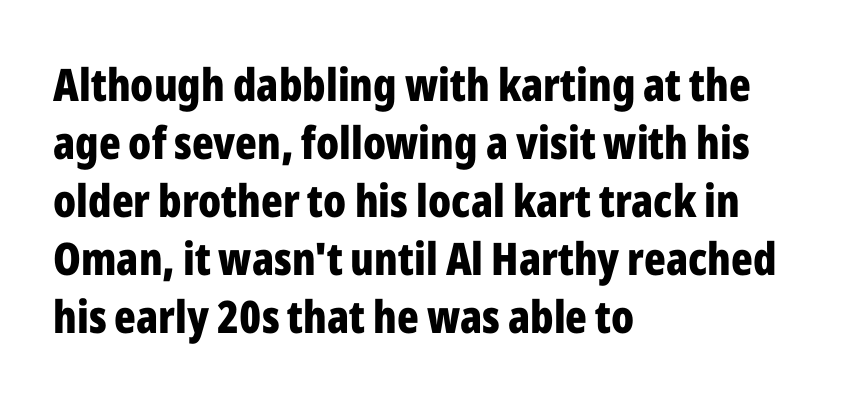
{"serif": "no", "italic": "no", "bold": "yes", "weight": "bold", "width": "condensed", "stroke_contrast": "low", "x_height": "medium", "monospaced": "no", "underline": "no", "align": "left", "line_spacing": "normal", "line_spacing_ratio": 1.29, "letter_spacing": "normal", "letter_spacing_em": 0.0, "glyph_px": 45}
